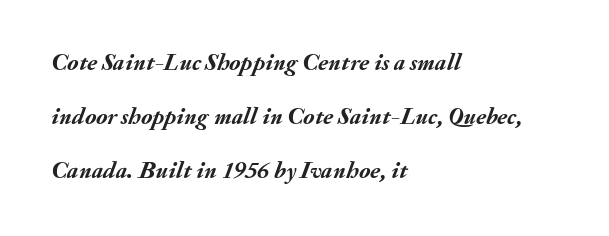
{"italic": "yes", "lean": "right", "slant_degrees": 20, "bold": "yes", "underline": "no", "align": "left", "line_spacing": "loose", "line_spacing_ratio": 2.26, "letter_spacing": "normal", "letter_spacing_em": 0.0, "glyph_px": 24}
